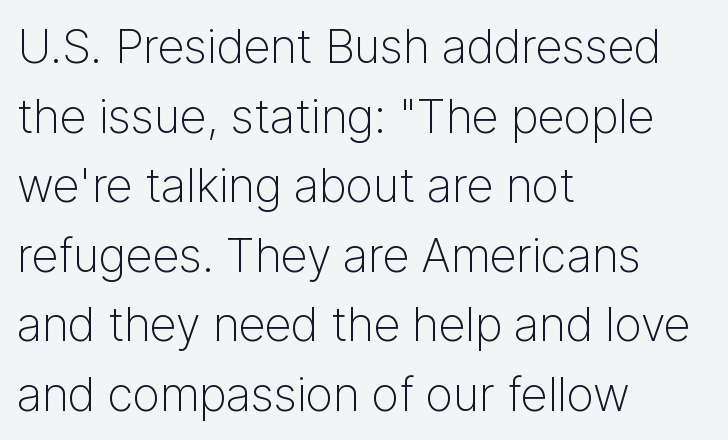
{"serif": "no", "italic": "no", "bold": "no", "weight": "light", "width": "normal", "stroke_contrast": "low", "x_height": "medium", "monospaced": "no", "underline": "no", "align": "left", "line_spacing": "normal", "line_spacing_ratio": 1.48, "letter_spacing": "normal", "letter_spacing_em": 0.0, "glyph_px": 47}
